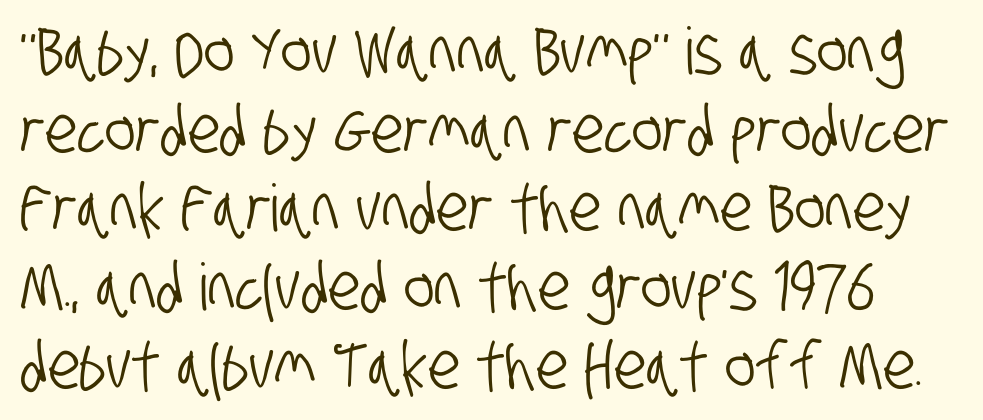
Q: Is the typeface a serif or a sans-serif typeface? A: Sans-serif.
Q: Is the text underlined? A: No.
Q: Is the spacing between letters normal or unusually wide? A: Normal.
Q: Width (condensed, normal, or wide)? A: Condensed.
Q: Stroke contrast? A: Low.
Q: x-height? A: Large.
Q: Monospaced? A: No.
